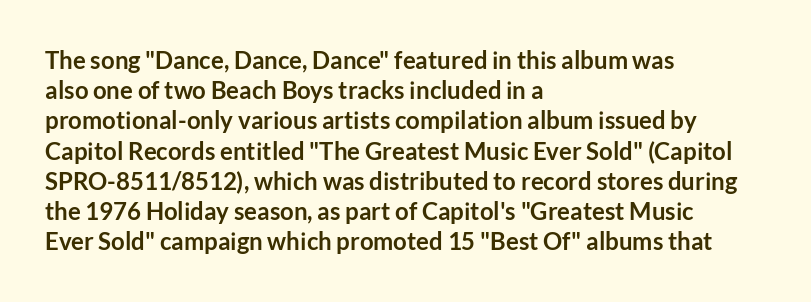
The image shows 24 px bold type, upright; set left-aligned, normal line spacing (1.26x), normal letter spacing, not underlined.
